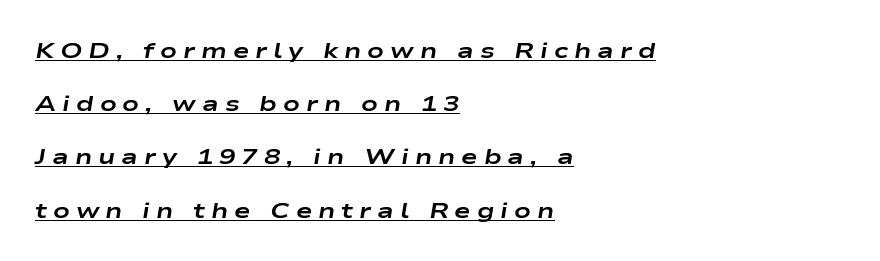
The image shows 22 px bold type, italic (leaning right); set left-aligned, loose line spacing (2.42x), unusually wide letter spacing (+0.27 em), underlined.
